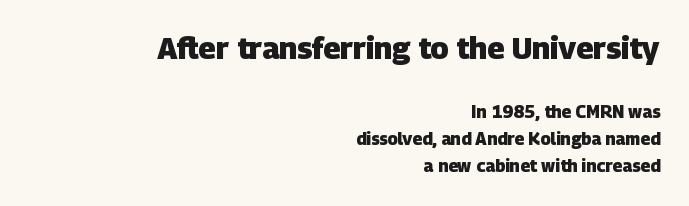
The image shows 30 px heavy sans-serif type; set right-aligned, normal line spacing (1.6x), normal letter spacing, not underlined; the first (top) block is 1.76x larger; low stroke contrast and a large x-height.
